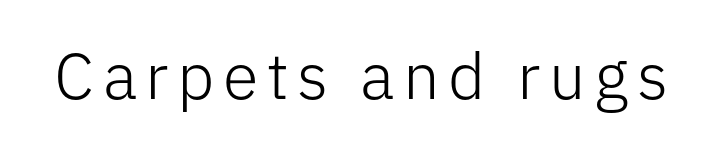
{"serif": "no", "italic": "no", "bold": "no", "weight": "light", "width": "normal", "stroke_contrast": "low", "x_height": "medium", "monospaced": "no", "underline": "no", "glyph_px": 65}
